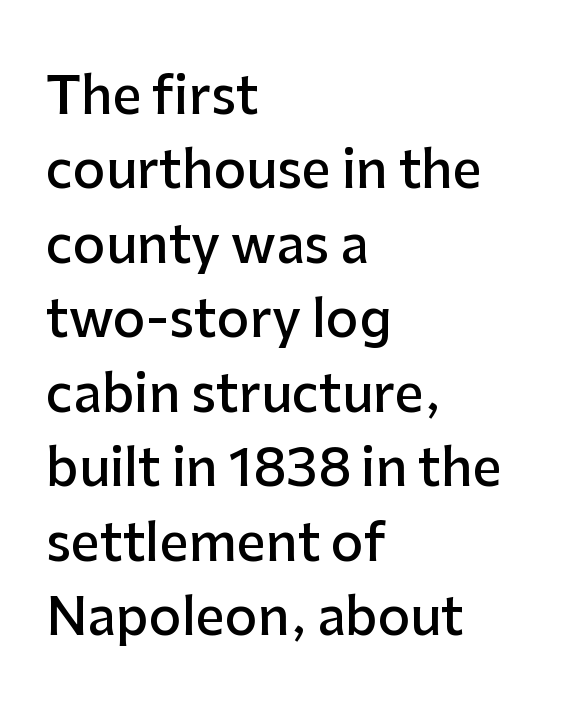
Q: Is the text bold? A: Semi-bold.
Q: Is the text italic (slanted)? A: No, it is upright.
Q: Is the typeface a serif or a sans-serif typeface? A: Sans-serif.
Q: Is the text underlined? A: No.
Q: How is the paragraph aligned? A: Left-aligned.
Q: Is the spacing between letters normal or unusually wide? A: Normal.
Q: Is the spacing between lines tight, normal or loose? A: Normal.
Q: Width (condensed, normal, or wide)? A: Normal.
Q: Stroke contrast? A: Low.
Q: x-height? A: Medium.
Q: Monospaced? A: No.
